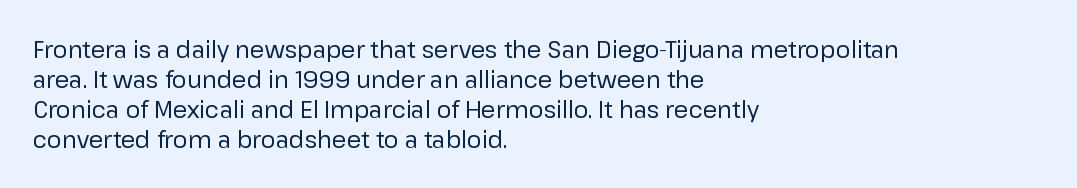
Q: Is the text bold? A: No.
Q: Is the text italic (slanted)? A: No, it is upright.
Q: Is the text underlined? A: No.
Q: How is the paragraph aligned? A: Left-aligned.
Q: Is the spacing between letters normal or unusually wide? A: Normal.
Q: Is the spacing between lines tight, normal or loose? A: Normal.
